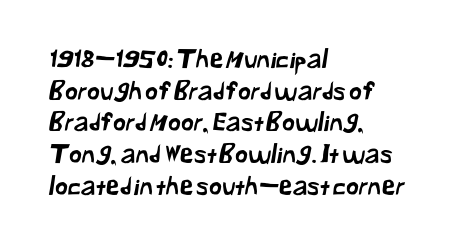
The ragged edge is on the right, which tells us the setting is flush left. Bare-footed words on every line. Regarding leading, the lines here are spaced in the standard way. Honestly, the letter spacing is just normal — you wouldn't notice it.
